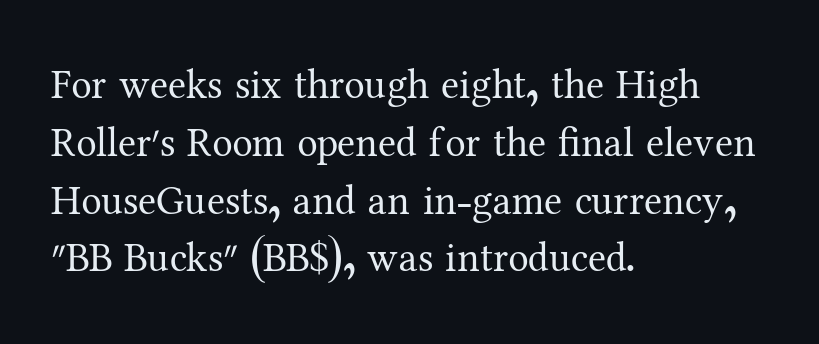
Q: Is the text bold? A: No.
Q: Is the text italic (slanted)? A: No, it is upright.
Q: Is the typeface a serif or a sans-serif typeface? A: Serif.
Q: Is the text underlined? A: No.
Q: How is the paragraph aligned? A: Left-aligned.
Q: Is the spacing between letters normal or unusually wide? A: Normal.
Q: Is the spacing between lines tight, normal or loose? A: Normal.
Q: Width (condensed, normal, or wide)? A: Normal.
Q: Stroke contrast? A: Medium.
Q: x-height? A: Medium.
Q: Monospaced? A: No.
